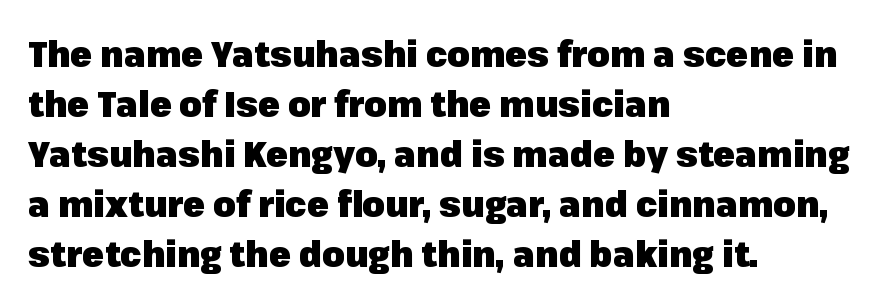
Decoration check: the copy has no underline. The passage shown stacks its lines at a standard gap. Posture: vertical. Tracking here is standard; glyphs follow each other at the usual distance. These lines are composed in type without serifs. The sample has been set heavy, in full bold.
